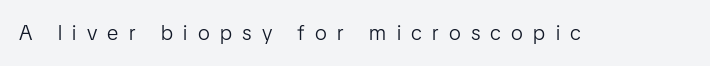
Q: Is the text bold? A: No.
Q: Is the text italic (slanted)? A: No, it is upright.
Q: Is the text underlined? A: No.
Q: Is the spacing between letters normal or unusually wide? A: Unusually wide.
